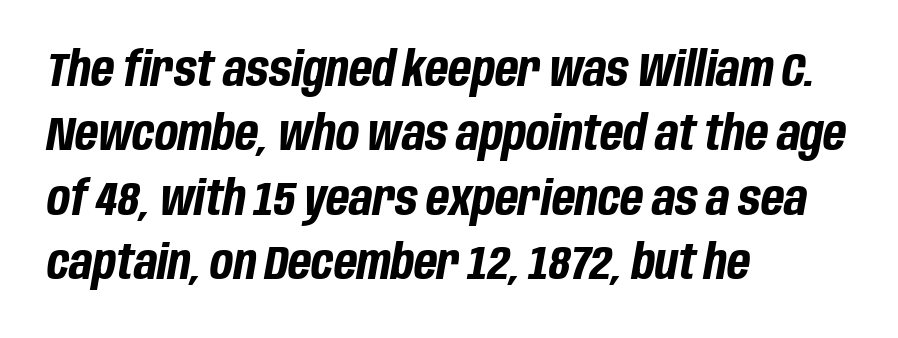
Q: Is the text bold? A: Yes.
Q: Is the text italic (slanted)? A: Yes, it leans right by about 10 degrees.
Q: Is the text underlined? A: No.
Q: How is the paragraph aligned? A: Left-aligned.
Q: Is the spacing between letters normal or unusually wide? A: Normal.
Q: Is the spacing between lines tight, normal or loose? A: Normal.
Q: Width (condensed, normal, or wide)? A: Condensed.
Q: Stroke contrast? A: Low.
Q: x-height? A: Large.
Q: Monospaced? A: No.
